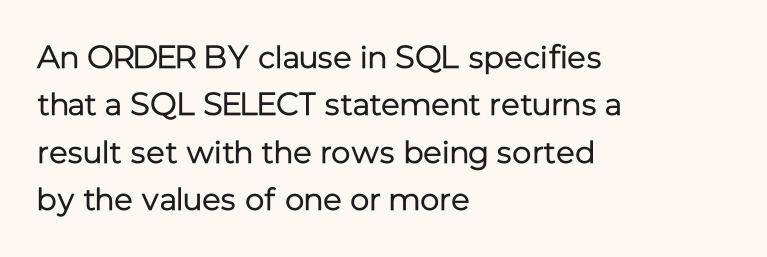
Typeset ragged right — the left edge is the straight one. Examine the stroke ends and you'll find no serifs. The strokes are not fattened; the text isn't bold. Descenders hang freely into open space. The lines sit at an ordinary, default distance from one another. The letters advance in unequal steps, a hallmark of proportional type.
